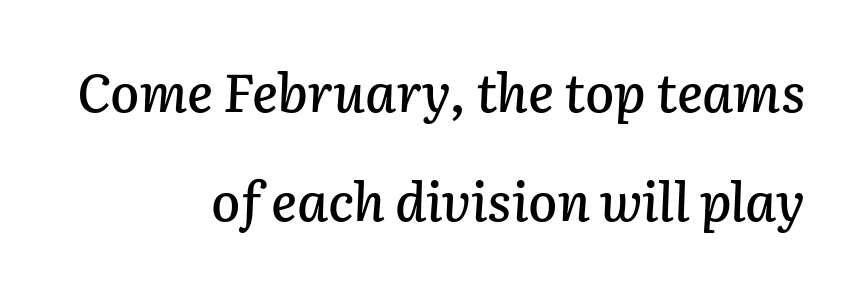
Letter spacing: default. Quick note: underline off. This rendering uses right alignment, leaving the left contour irregular. The passage shown is typed in a proportional face where columns would drift. Looking at the ascenders, they clearly lean.
